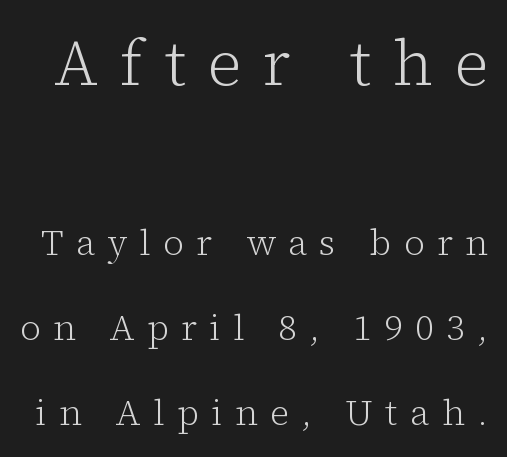
The image shows 63 px light serif type, upright; set loose line spacing (2.35x), unusually wide letter spacing (+0.34 em), not underlined; the first (top) block is 1.75x larger; low stroke contrast and a medium x-height.
